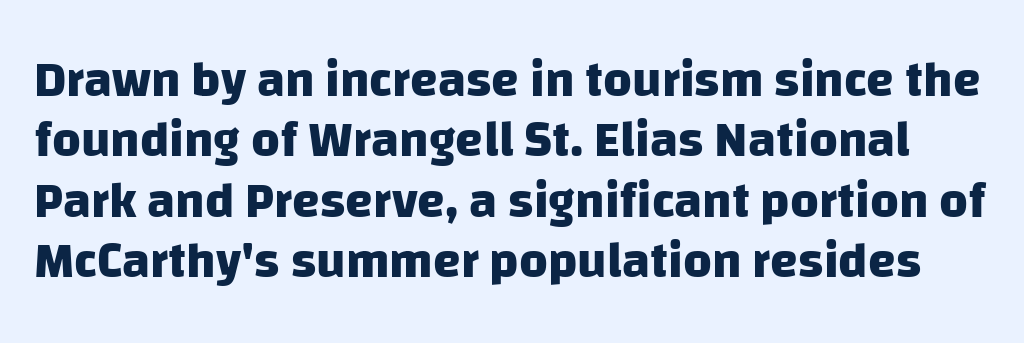
The face used here has the dense, thick strokes of a bold. No feet cap the strokes, marking this as sans-serif type. The face used here is rendered with its standard letterfit. The passage shown is typed in a proportional face where columns would drift. No word sits above an underline.
